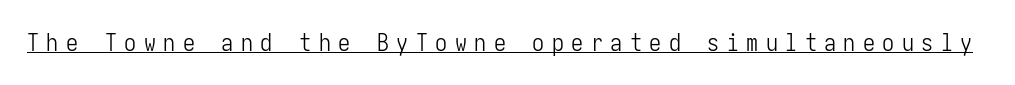
The image shows 24 px text type, upright; set unusually wide letter spacing (+0.31 em), underlined.
